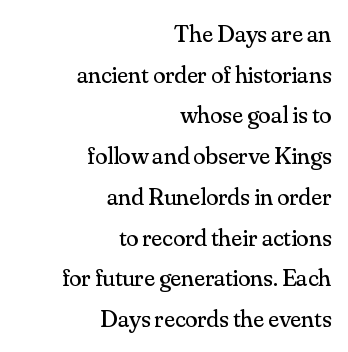
The image shows 25 px text type, upright; set right-aligned, normal line spacing (1.63x), normal letter spacing, not underlined.
